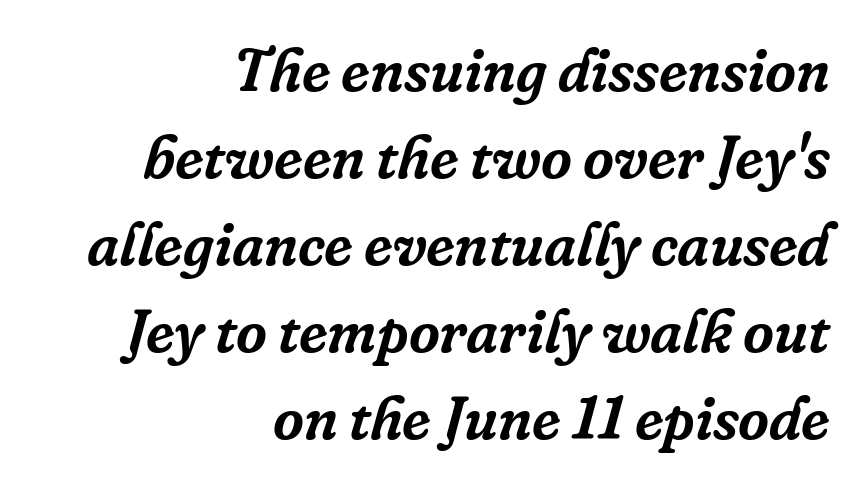
Q: Is the text italic (slanted)? A: Yes, it leans right by about 16 degrees.
Q: Is the typeface a serif or a sans-serif typeface? A: Serif.
Q: Is the text underlined? A: No.
Q: How is the paragraph aligned? A: Right-aligned.
Q: Is the spacing between letters normal or unusually wide? A: Normal.
Q: Is the spacing between lines tight, normal or loose? A: Normal.
Q: Width (condensed, normal, or wide)? A: Normal.
Q: Stroke contrast? A: Low.
Q: x-height? A: Medium.
Q: Monospaced? A: No.
